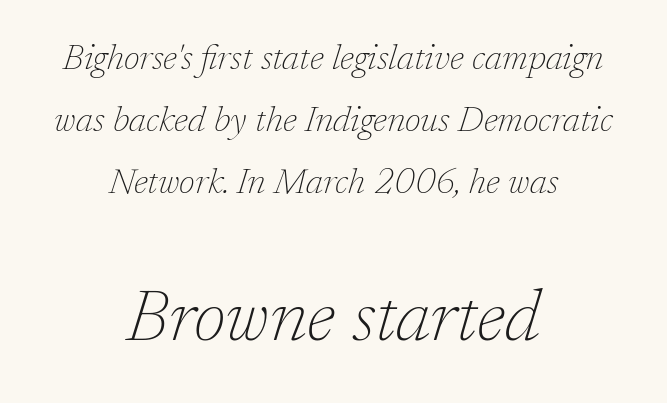
The image shows 73 px thin serif type, italic (leaning right); set centered, line spacing 1.72x, normal letter spacing, not underlined; the second (bottom) block is 2.03x larger; low stroke contrast and a medium x-height.
